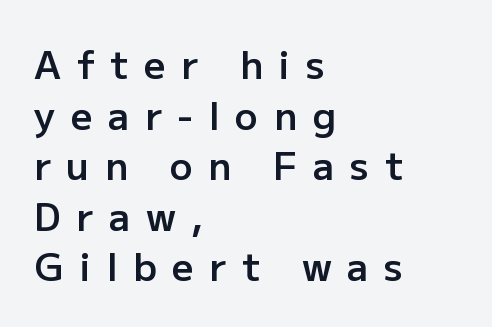
The zone under the glyphs is completely vacant. Think of a printed novel: that variable character pitch is what you see here. Serifs: no, the terminals of the letterforms are clean. If you drew a ruler down the left edge, every line would touch it.
